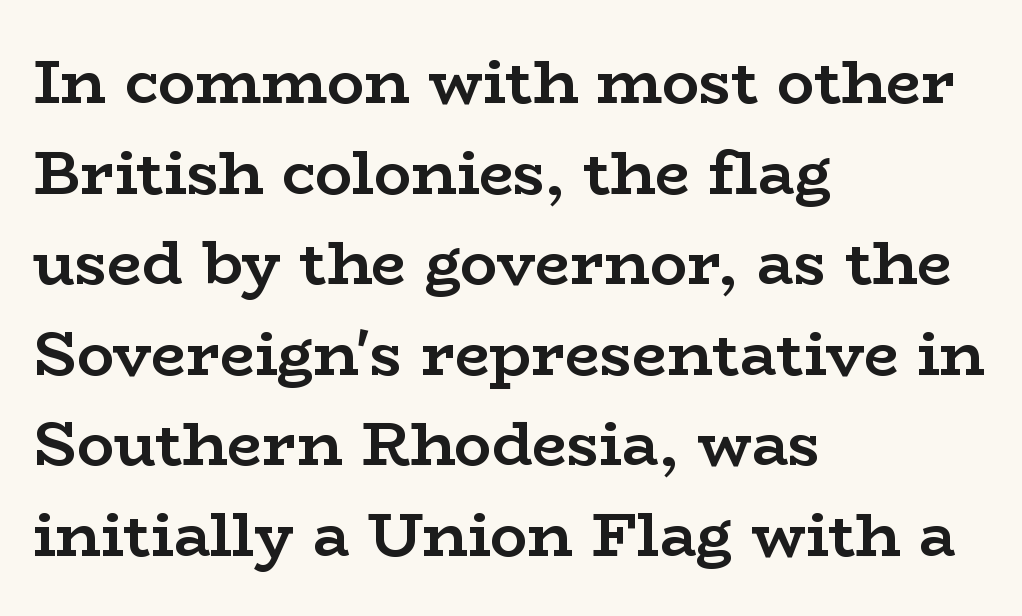
The horizontal fit of the characters is conventional and even. These lines stack with their left ends in a neat column. The typesetting leans heavy: a genuine bold. The words here are not underlined. Unlike italic type, these characters show no tilt at all. Leading: standard.
